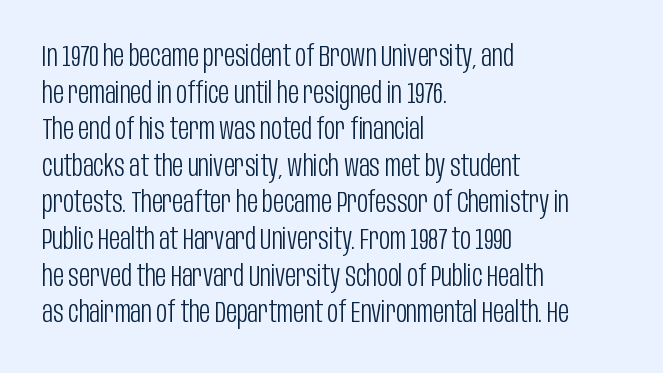
{"serif": "no", "italic": "no", "bold": "no", "weight": "light", "width": "condensed", "stroke_contrast": "low", "x_height": "large", "monospaced": "no", "underline": "no", "align": "left", "line_spacing_ratio": 1.22, "letter_spacing": "normal", "letter_spacing_em": 0.0, "glyph_px": 30}
